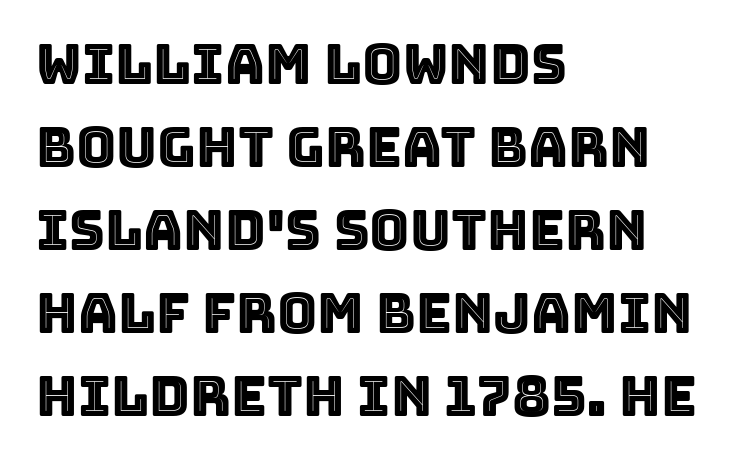
The image shows 55 px text type, upright; set left-aligned, normal line spacing (1.51x), normal letter spacing, not underlined; a large x-height.
